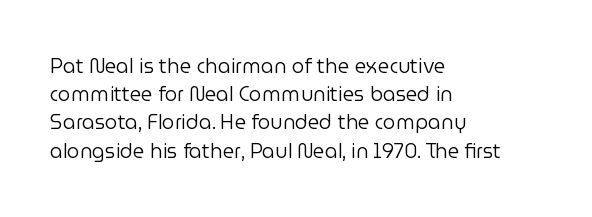
{"italic": "no", "bold": "no", "underline": "no", "align": "left", "line_spacing": "normal", "line_spacing_ratio": 1.41, "letter_spacing": "normal", "letter_spacing_em": 0.0, "glyph_px": 20}
